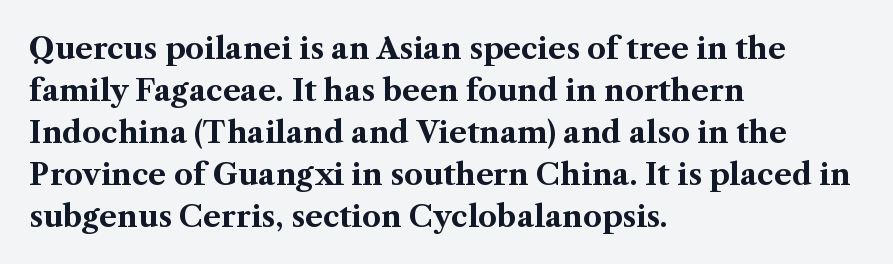
These lines are rendered in a variable-pitch font. Short and long lines alike share a common starting point at left. Spacing between characters is what you'd get straight out of the box. Ascenders rise straight up at ninety degrees.
